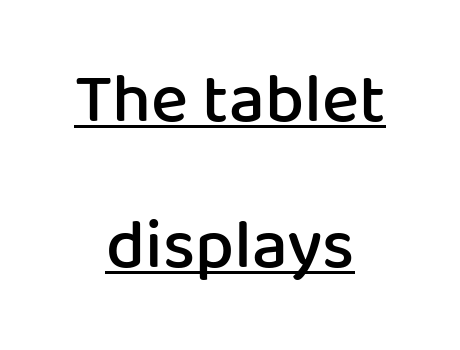
Q: Is the text bold? A: Semi-bold.
Q: Is the text italic (slanted)? A: No, it is upright.
Q: Is the typeface a serif or a sans-serif typeface? A: Sans-serif.
Q: Is the text underlined? A: Yes.
Q: How is the paragraph aligned? A: Centered.
Q: Is the spacing between letters normal or unusually wide? A: Normal.
Q: Is the spacing between lines tight, normal or loose? A: Loose.
Q: Width (condensed, normal, or wide)? A: Normal.
Q: Stroke contrast? A: Low.
Q: x-height? A: Medium.
Q: Monospaced? A: No.
